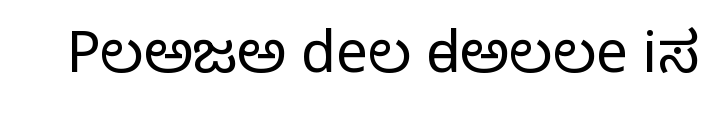
Q: Is the text bold? A: No.
Q: Is the text italic (slanted)? A: No, it is upright.
Q: Is the typeface a serif or a sans-serif typeface? A: Serif.
Q: Is the text underlined? A: No.
Q: Is the spacing between letters normal or unusually wide? A: Normal.
Q: Width (condensed, normal, or wide)? A: Normal.
Q: Stroke contrast? A: Low.
Q: x-height? A: Large.
Q: Monospaced? A: No.
